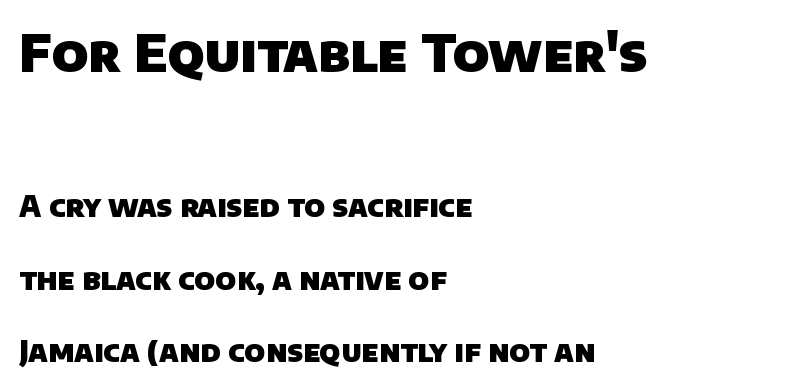
{"serif": "no", "bold": "yes", "weight": "heavy", "width": "normal", "stroke_contrast": "low", "x_height": "large", "monospaced": "no", "underline": "no", "align": "left", "line_spacing": "loose", "line_spacing_ratio": 2.5, "letter_spacing": "normal", "letter_spacing_em": 0.0, "larger_block": "first", "size_ratio": 1.76, "glyph_px": 51}
